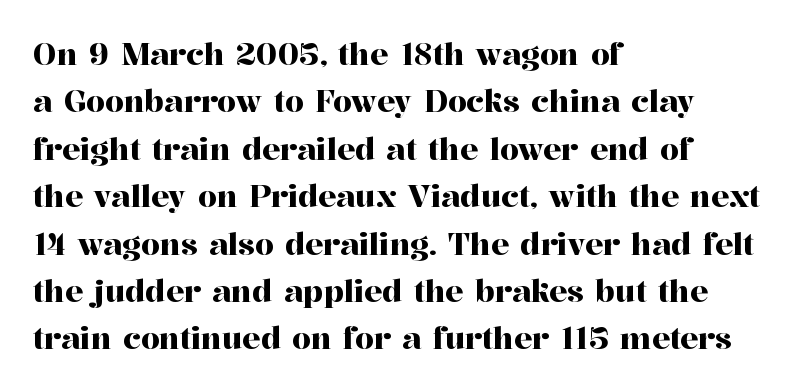
Each letter keeps its own natural width here, so spacing adapts to shape. Small tapered or slab feet sit at the stroke ends, so this counts as serif. The letterforms sit shoulder to shoulder at normal distance. The leading is moderate, giving the passage an even texture. When letters stand straight like this, we call the style roman or upright.
